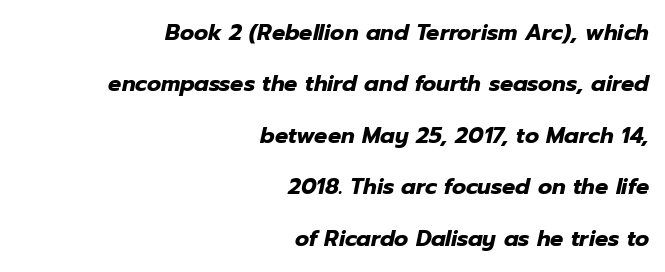
Rendered with sloped, italic letterforms. The type is set solid horizontally, with unmodified tracking. Typesetter's note: full bold, strokes at maximum text heaviness. Bare-footed words on every line.
